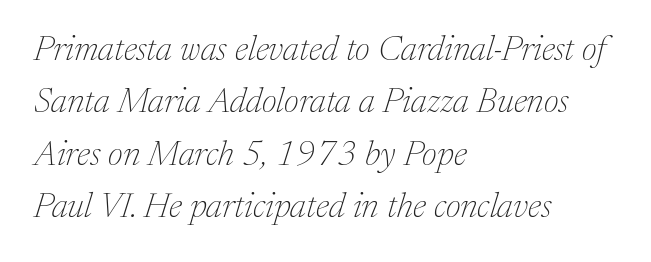
{"serif": "yes", "italic": "yes", "lean": "right", "slant_degrees": 17, "bold": "no", "weight": "thin", "width": "normal", "stroke_contrast": "medium", "x_height": "medium", "monospaced": "no", "underline": "no", "align": "left", "line_spacing": "normal", "line_spacing_ratio": 1.5, "letter_spacing": "normal", "letter_spacing_em": 0.0, "glyph_px": 35}
